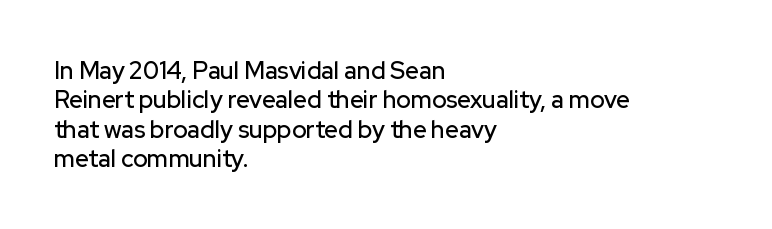
The image shows 24 px text type, upright; set left-aligned, line spacing 1.22x, normal letter spacing, not underlined.
